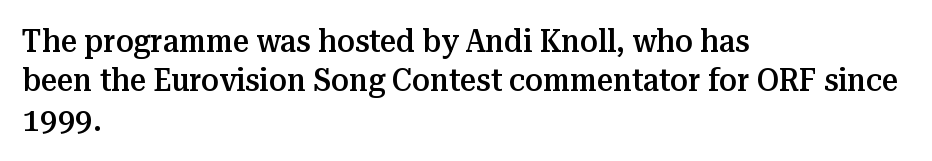
The passage is arranged the way most books set body copy — flush left. Check where the strokes stop: tiny serifs finish them off. The rendering uses natural spacing where letterforms have individual widths. The rendering uses a semibold face; strokes are thickened but not to full bold. Does the lettering tilt? It doesn't — this is upright. This sample uses plain, unmodified letter spacing.
